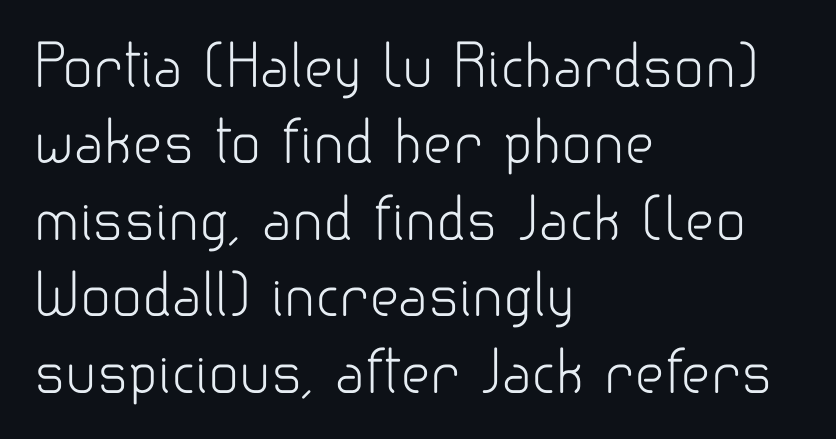
Q: Is the text bold? A: No.
Q: Is the text italic (slanted)? A: No, it is upright.
Q: Is the typeface a serif or a sans-serif typeface? A: Sans-serif.
Q: Is the text underlined? A: No.
Q: How is the paragraph aligned? A: Left-aligned.
Q: Is the spacing between letters normal or unusually wide? A: Normal.
Q: Is the spacing between lines tight, normal or loose? A: Normal.
Q: Width (condensed, normal, or wide)? A: Normal.
Q: Stroke contrast? A: Low.
Q: x-height? A: Small.
Q: Monospaced? A: No.
